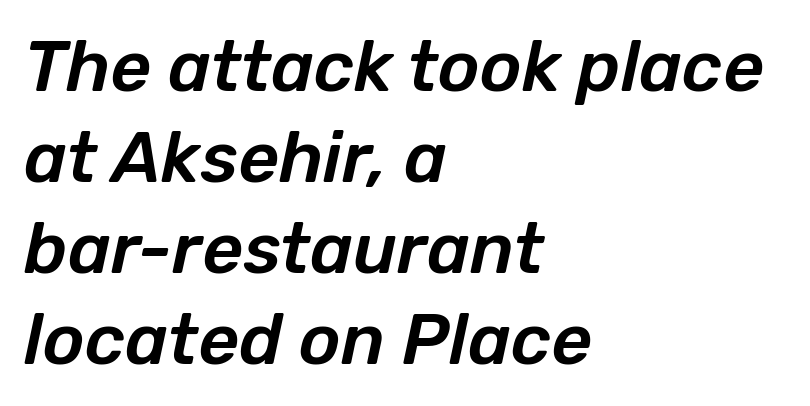
{"italic": "yes", "lean": "right", "slant_degrees": 12, "width": "normal", "stroke_contrast": "low", "x_height": "medium", "monospaced": "no", "underline": "no", "align": "left", "line_spacing": "normal", "line_spacing_ratio": 1.28, "letter_spacing": "normal", "letter_spacing_em": 0.0, "glyph_px": 71}
